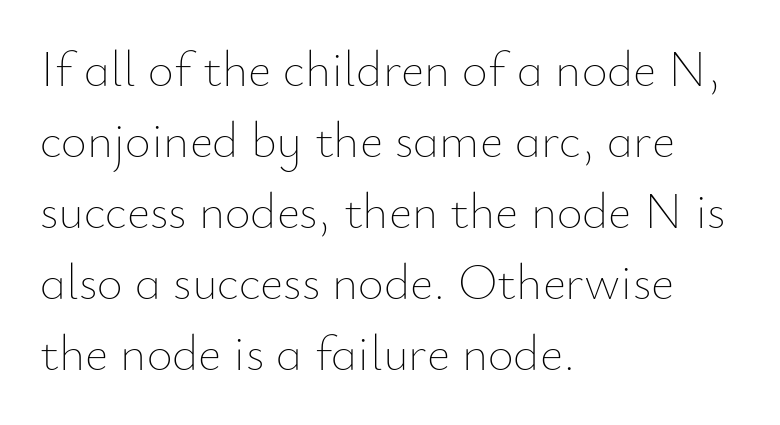
Q: Is the text bold? A: No.
Q: Is the text italic (slanted)? A: No, it is upright.
Q: Is the text underlined? A: No.
Q: How is the paragraph aligned? A: Left-aligned.
Q: Is the spacing between letters normal or unusually wide? A: Normal.
Q: Is the spacing between lines tight, normal or loose? A: Normal.
Q: Width (condensed, normal, or wide)? A: Normal.
Q: Stroke contrast? A: Low.
Q: x-height? A: Small.
Q: Monospaced? A: No.
